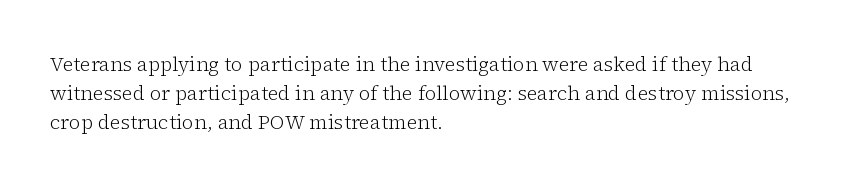
{"italic": "no", "bold": "no", "underline": "no", "align": "left", "line_spacing": "normal", "line_spacing_ratio": 1.46, "letter_spacing": "normal", "letter_spacing_em": 0.0, "glyph_px": 20}
